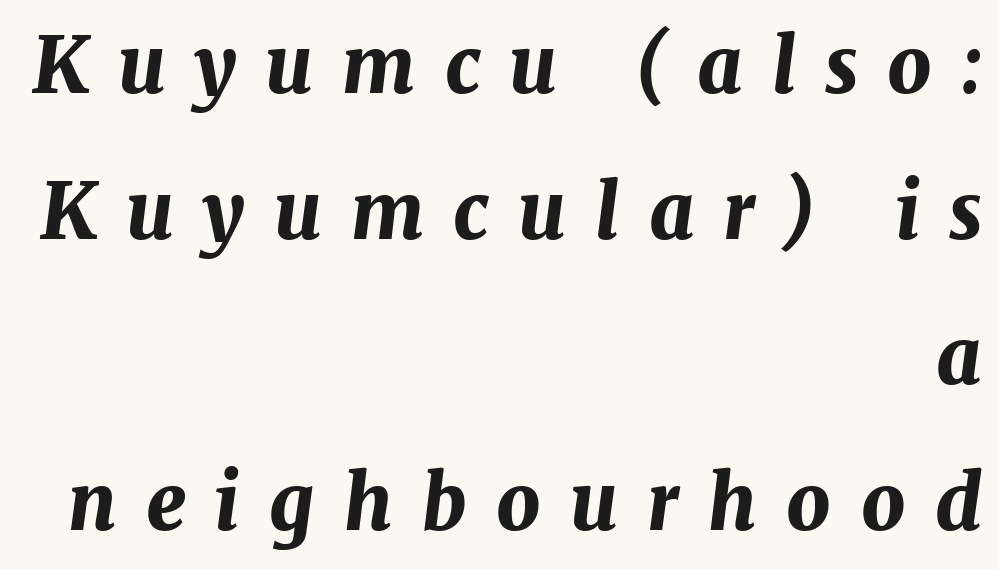
The image shows 77 px bold type, italic (leaning right); set right-aligned, line spacing 1.89x, unusually wide letter spacing (+0.38 em), not underlined; medium stroke contrast and a medium x-height.
